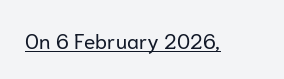
{"italic": "no", "bold": "no", "underline": "yes", "letter_spacing": "normal", "letter_spacing_em": 0.0, "glyph_px": 21}
